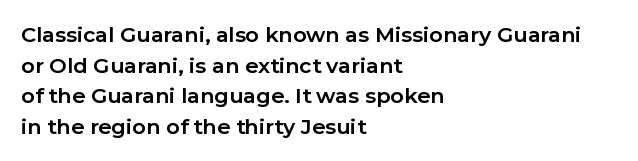
The image shows 21 px bold type, upright; set left-aligned, normal line spacing (1.46x), normal letter spacing, not underlined.
